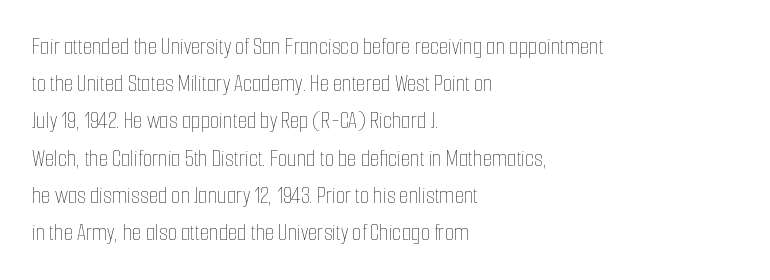
{"italic": "no", "bold": "no", "underline": "no", "align": "left", "line_spacing": "normal", "line_spacing_ratio": 1.55, "letter_spacing": "normal", "letter_spacing_em": 0.0, "glyph_px": 24}
